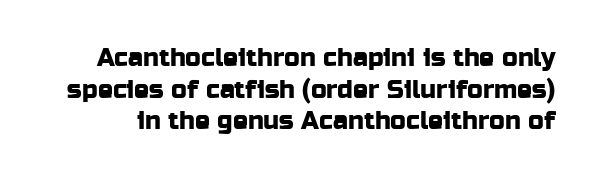
{"italic": "no", "underline": "no", "line_spacing": "normal", "line_spacing_ratio": 1.27, "letter_spacing": "normal", "letter_spacing_em": 0.0, "glyph_px": 25}
